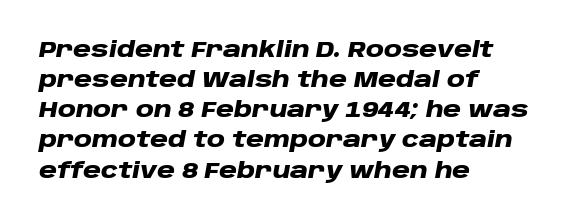
Typographic density is high because the face is bold. This rendering features lettering with no underline. Slant detected: the letters are inclined. The vertical gap from one line to the next is medium. Spacing between characters is what you'd get straight out of the box. Left-aligned paragraph, ragged on the right.
